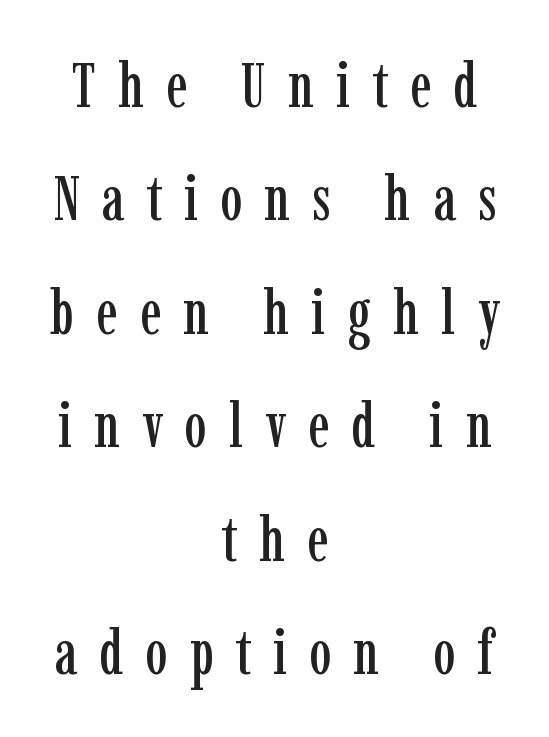
The image shows 63 px condensed serif type, upright; set centered, line spacing 1.8x, unusually wide letter spacing (+0.35 em), not underlined; low stroke contrast and a medium x-height.
